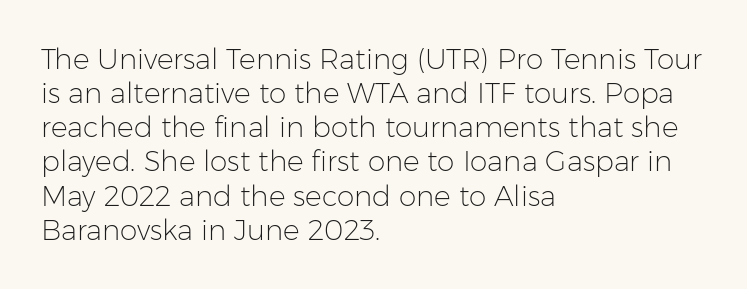
Bold? No — there's no thickening of the strokes. Proportional: the letters do not fall into vertical columns. Quick note: underline off. Nothing unusual about the tracking: characters are spaced as the font intends. Nope, not italic — everything's standing straight.
